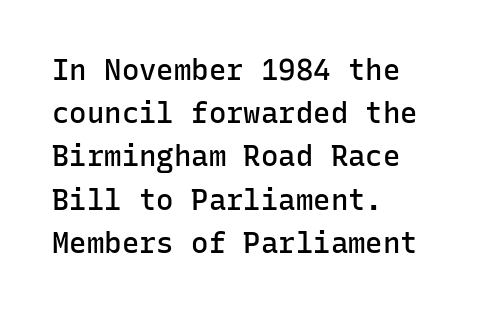
{"serif": "no", "italic": "no", "bold": "semi", "weight": "semibold", "width": "normal", "stroke_contrast": "low", "x_height": "medium", "monospaced": "yes", "underline": "no", "align": "left", "line_spacing": "normal", "line_spacing_ratio": 1.49, "letter_spacing": "normal", "letter_spacing_em": 0.0, "glyph_px": 29}
